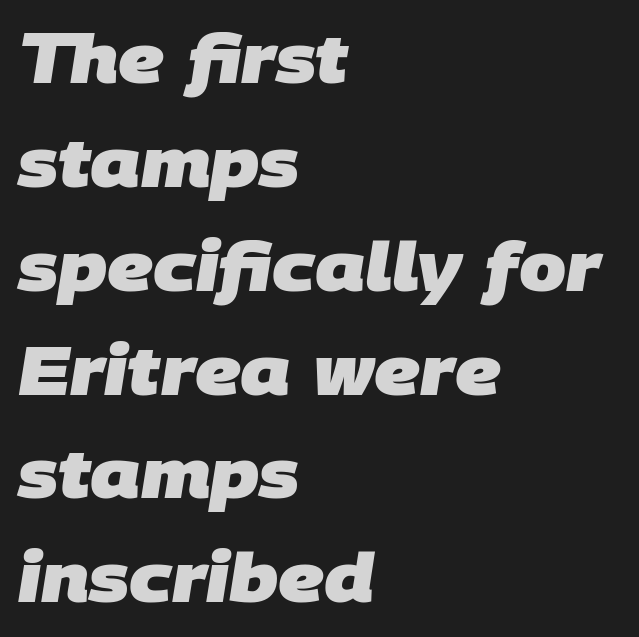
The image shows 67 px heavy sans-serif type; set left-aligned, normal line spacing (1.55x), normal letter spacing, not underlined; low stroke contrast and a large x-height.
